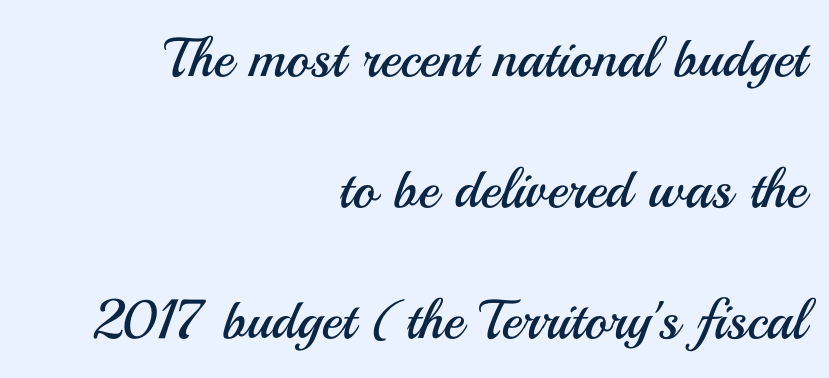
Counters stay open thanks to moderate or lighter strokes. Think of a printed novel: that variable character pitch is what you see here. Descenders hang freely into open space. Honestly, the rows look like they've been pulled way apart. This sample uses a sans-serif face.
